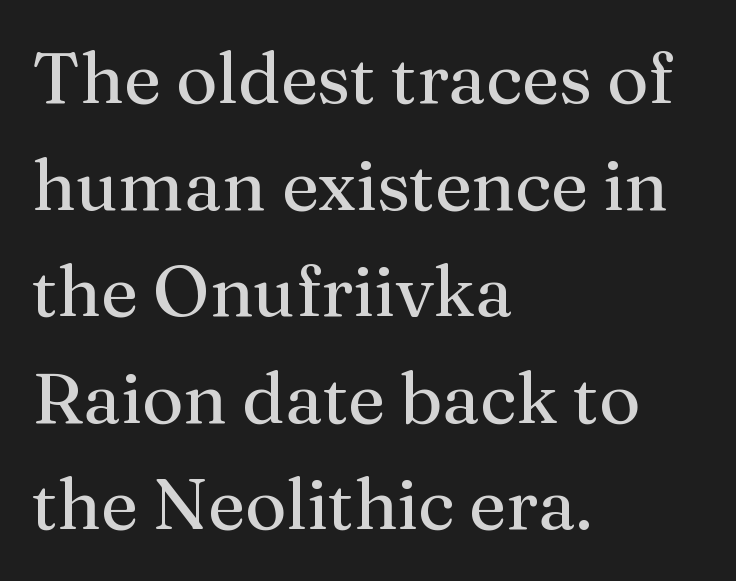
Q: Is the text bold? A: No.
Q: Is the text italic (slanted)? A: No, it is upright.
Q: Is the typeface a serif or a sans-serif typeface? A: Serif.
Q: Is the text underlined? A: No.
Q: How is the paragraph aligned? A: Left-aligned.
Q: Is the spacing between letters normal or unusually wide? A: Normal.
Q: Is the spacing between lines tight, normal or loose? A: Normal.
Q: Width (condensed, normal, or wide)? A: Normal.
Q: Stroke contrast? A: Medium.
Q: x-height? A: Medium.
Q: Monospaced? A: No.
